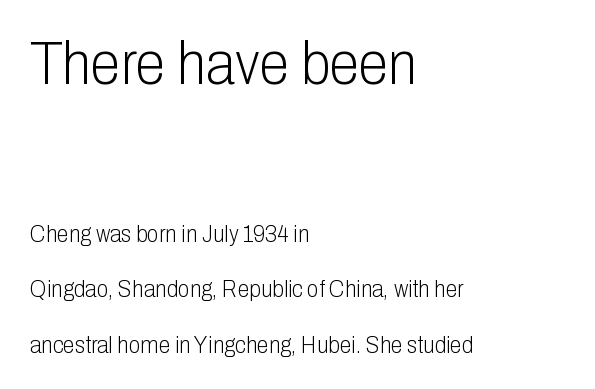
The image shows 61 px light, condensed sans-serif type, upright; set left-aligned, loose line spacing (2.31x), normal letter spacing, not underlined; the first (top) block is 2.54x larger; low stroke contrast and a medium x-height.
